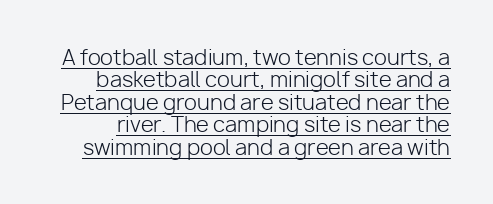
Q: Is the text bold? A: No.
Q: Is the text italic (slanted)? A: No, it is upright.
Q: Is the text underlined? A: Yes.
Q: Is the spacing between letters normal or unusually wide? A: Normal.
Q: Is the spacing between lines tight, normal or loose? A: Tight.
